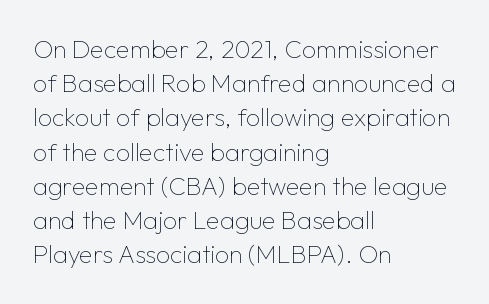
{"italic": "no", "bold": "no", "underline": "no", "align": "left", "line_spacing": "normal", "line_spacing_ratio": 1.37, "letter_spacing": "normal", "letter_spacing_em": 0.0, "glyph_px": 25}
